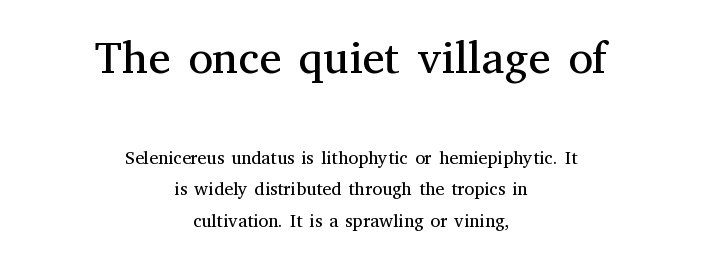
The image shows 45 px regular-weight serif type, upright; set centered, line spacing 1.75x, normal letter spacing, not underlined; the first (top) block is 2.5x larger; medium stroke contrast and a medium x-height.
